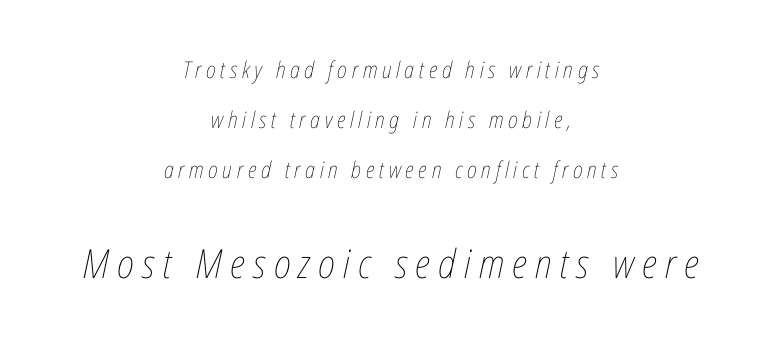
Q: Is the text bold? A: No.
Q: Is the text italic (slanted)? A: Yes, it leans right by about 12 degrees.
Q: Is the text underlined? A: No.
Q: How is the paragraph aligned? A: Centered.
Q: Is the spacing between letters normal or unusually wide? A: Unusually wide.
Q: Is the spacing between lines tight, normal or loose? A: Loose.
Q: Which block of text is set in a larger size, the first (top) or the second (bottom)? A: The second (bottom) one.
Q: Width (condensed, normal, or wide)? A: Condensed.
Q: Stroke contrast? A: Low.
Q: x-height? A: Medium.
Q: Monospaced? A: No.
